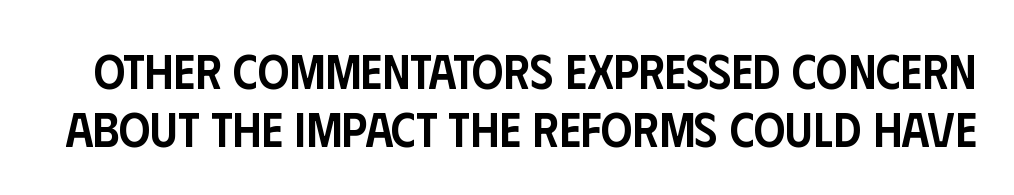
Q: Is the text bold? A: Semi-bold.
Q: Is the text italic (slanted)? A: No, it is upright.
Q: Is the typeface a serif or a sans-serif typeface? A: Sans-serif.
Q: Is the text underlined? A: No.
Q: Is the spacing between letters normal or unusually wide? A: Normal.
Q: Width (condensed, normal, or wide)? A: Condensed.
Q: Stroke contrast? A: Low.
Q: x-height? A: Large.
Q: Monospaced? A: No.
